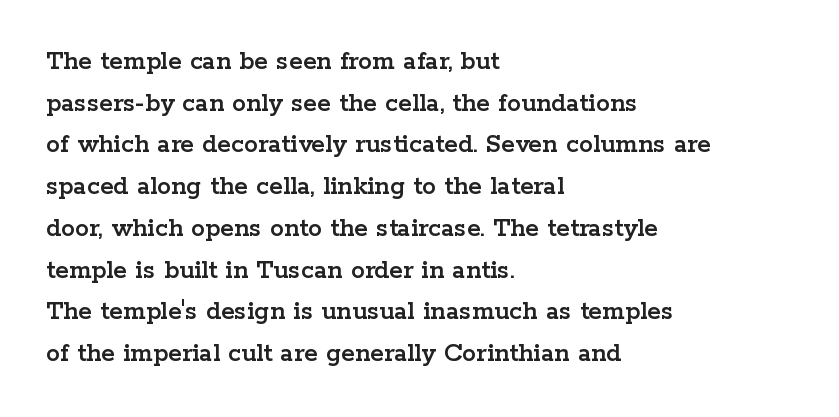
{"serif": "yes", "italic": "no", "width": "wide", "stroke_contrast": "low", "x_height": "medium", "monospaced": "no", "underline": "no", "align": "left", "line_spacing": "normal", "line_spacing_ratio": 1.49, "letter_spacing": "normal", "letter_spacing_em": 0.0, "glyph_px": 28}
